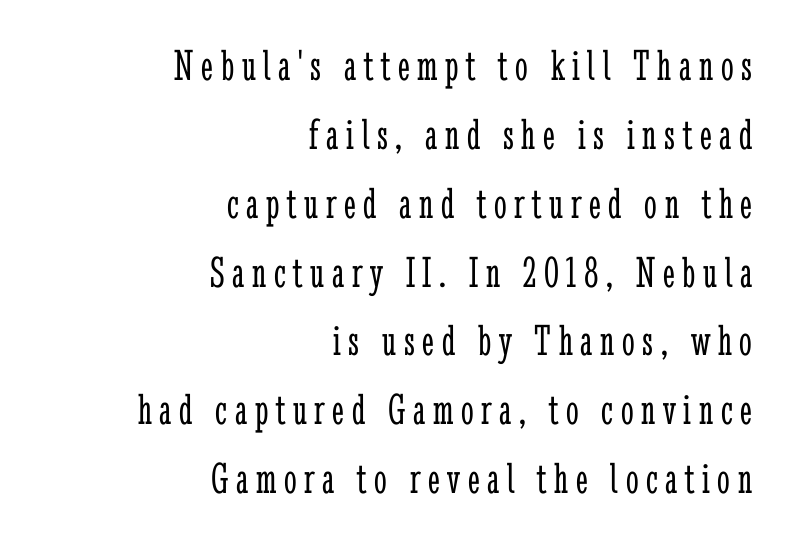
{"serif": "yes", "italic": "no", "bold": "no", "weight": "light", "width": "condensed", "stroke_contrast": "low", "x_height": "medium", "monospaced": "no", "underline": "no", "align": "right", "line_spacing": "normal", "line_spacing_ratio": 1.53, "glyph_px": 45}
